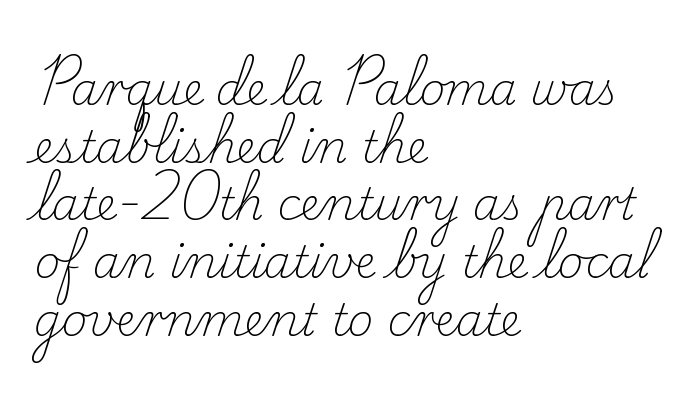
The characters display serif detailing at their extremities. This sample has the flowing, uneven cadence of proportional lettering. Vertical spacing — default. A bare baseline throughout the passage.
